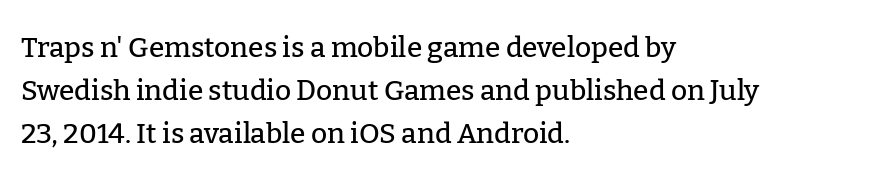
Q: Is the text italic (slanted)? A: No, it is upright.
Q: Is the typeface a serif or a sans-serif typeface? A: Serif.
Q: Is the text underlined? A: No.
Q: How is the paragraph aligned? A: Left-aligned.
Q: Is the spacing between letters normal or unusually wide? A: Normal.
Q: Is the spacing between lines tight, normal or loose? A: Normal.
Q: Width (condensed, normal, or wide)? A: Normal.
Q: Stroke contrast? A: Low.
Q: x-height? A: Medium.
Q: Monospaced? A: No.
